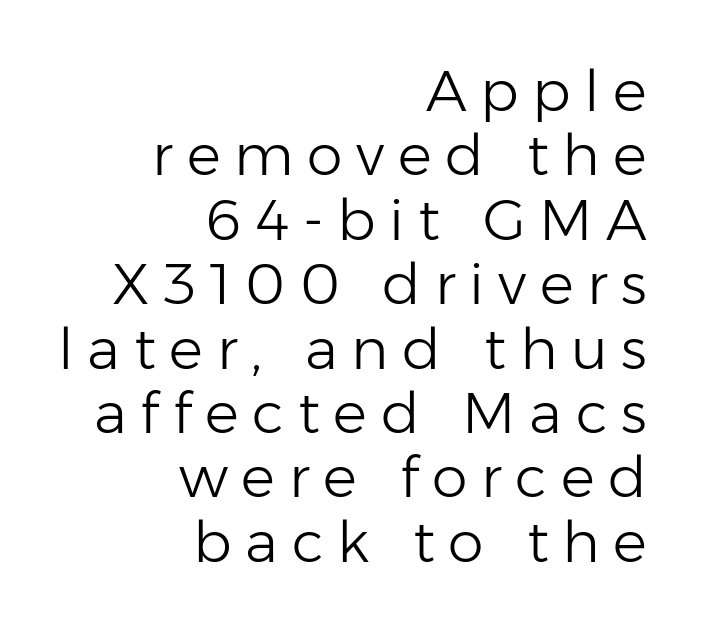
{"serif": "no", "italic": "no", "bold": "no", "weight": "light", "width": "normal", "stroke_contrast": "low", "x_height": "medium", "monospaced": "no", "underline": "no", "align": "right", "line_spacing": "tight", "line_spacing_ratio": 1.13, "letter_spacing": "wide", "letter_spacing_em": 0.24, "glyph_px": 57}
